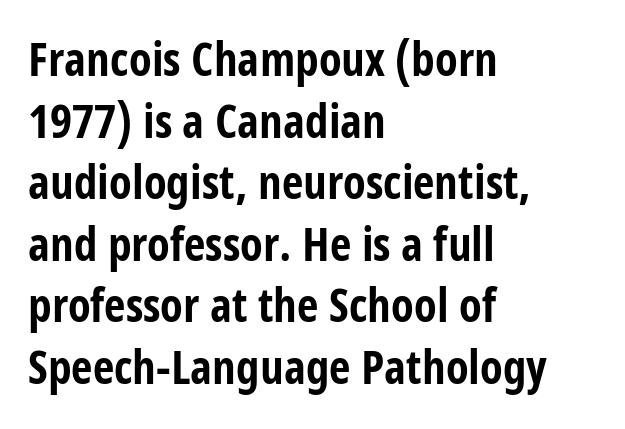
The image shows 47 px bold, condensed sans-serif type, upright; set left-aligned, normal line spacing (1.31x), normal letter spacing, not underlined; low stroke contrast and a large x-height.
